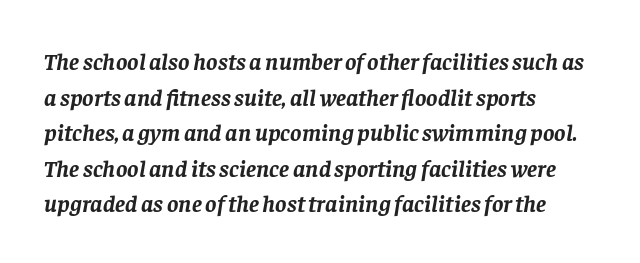
Q: Is the text bold? A: Yes.
Q: Is the text italic (slanted)? A: Yes, it leans right by about 8 degrees.
Q: Is the text underlined? A: No.
Q: How is the paragraph aligned? A: Left-aligned.
Q: Is the spacing between letters normal or unusually wide? A: Normal.
Q: Is the spacing between lines tight, normal or loose? A: Normal.
